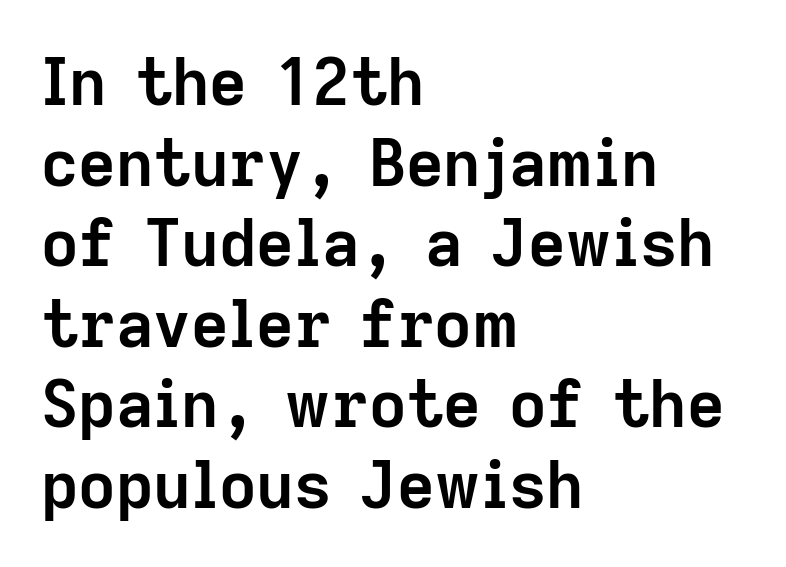
{"serif": "no", "italic": "no", "bold": "yes", "weight": "semibold", "width": "normal", "stroke_contrast": "low", "x_height": "medium", "monospaced": "no", "underline": "no", "align": "left", "line_spacing_ratio": 1.24, "letter_spacing": "normal", "letter_spacing_em": 0.0, "glyph_px": 65}
